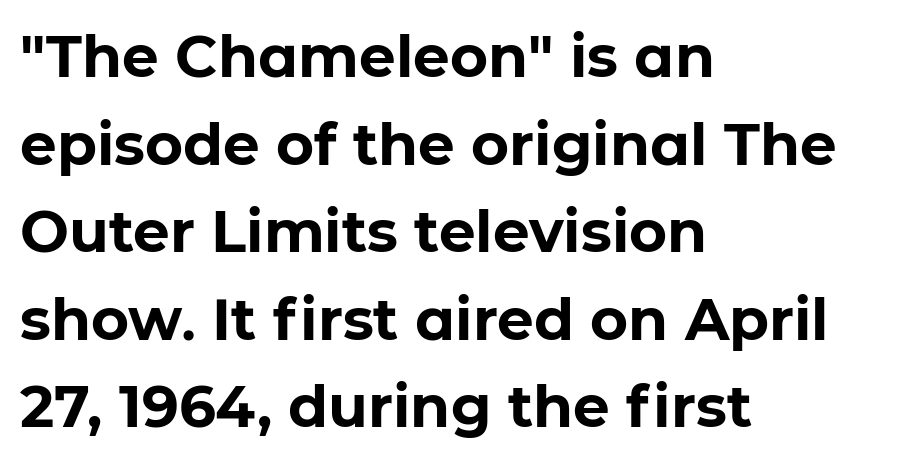
Q: Is the text bold? A: Yes.
Q: Is the text italic (slanted)? A: No, it is upright.
Q: Is the typeface a serif or a sans-serif typeface? A: Sans-serif.
Q: Is the text underlined? A: No.
Q: How is the paragraph aligned? A: Left-aligned.
Q: Is the spacing between letters normal or unusually wide? A: Normal.
Q: Is the spacing between lines tight, normal or loose? A: Normal.
Q: Width (condensed, normal, or wide)? A: Normal.
Q: Stroke contrast? A: Low.
Q: x-height? A: Medium.
Q: Monospaced? A: No.
